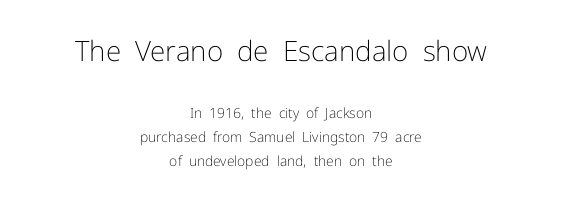
The font is comparable to plain body text, perhaps lighter. The compositor balanced each line on the midline. Nobody touched the tracking dial on this one. Note the varied advance widths — an 'i' is clearly narrower than an 'm'.
